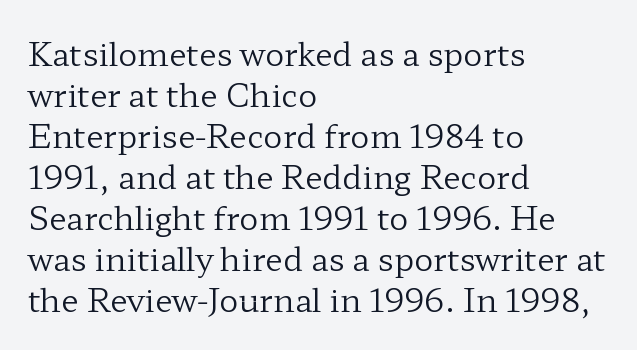
{"serif": "yes", "italic": "no", "bold": "no", "weight": "regular", "width": "wide", "stroke_contrast": "low", "x_height": "medium", "monospaced": "no", "underline": "no", "align": "left", "line_spacing": "normal", "line_spacing_ratio": 1.28, "letter_spacing": "normal", "letter_spacing_em": 0.0, "glyph_px": 32}
